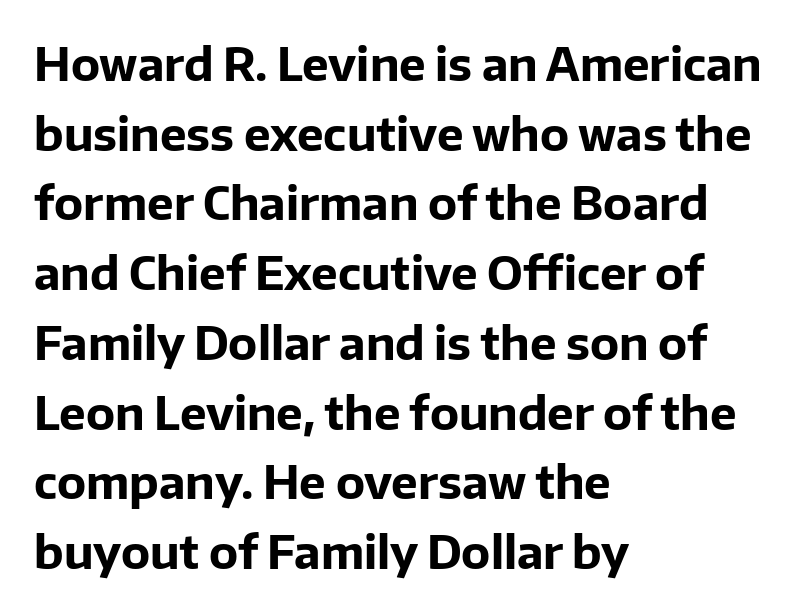
The foot of each line stays bare and open. Horizontal bands of white between lines are of average thickness. Each line starts at the same left margin while the right side varies. Designer's note — italics off, roman on. Observe the absence of serifs on each vertical stroke in this sample.
